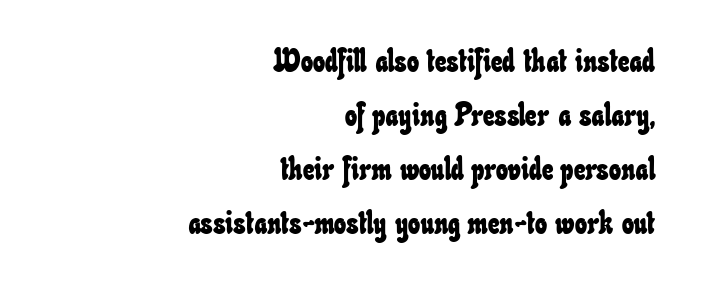
{"width": "condensed", "stroke_contrast": "low", "x_height": "small", "monospaced": "no", "underline": "no", "align": "right", "line_spacing": "normal", "line_spacing_ratio": 1.69, "letter_spacing": "normal", "letter_spacing_em": 0.0, "glyph_px": 32}
